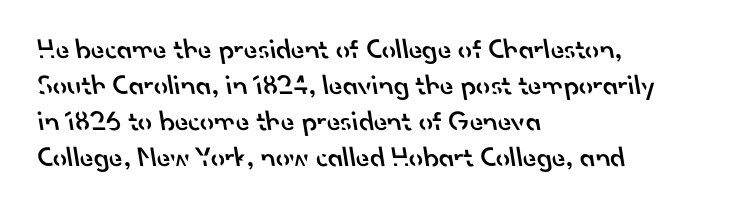
The image shows 28 px semibold sans-serif type; set left-aligned, normal line spacing (1.29x), normal letter spacing, not underlined; low stroke contrast and a small x-height.
